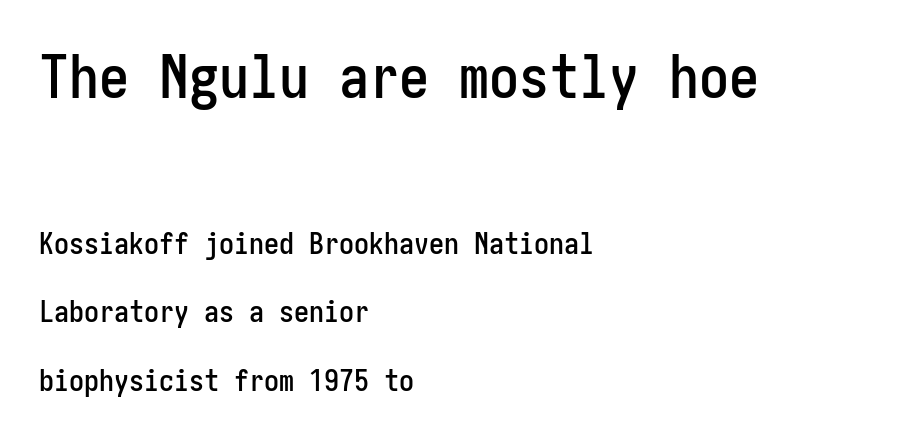
The image shows 60 px condensed sans-serif type, upright; set left-aligned, loose line spacing (2.28x), normal letter spacing, not underlined; the first (top) block is 2.0x larger; low stroke contrast and a medium x-height.
